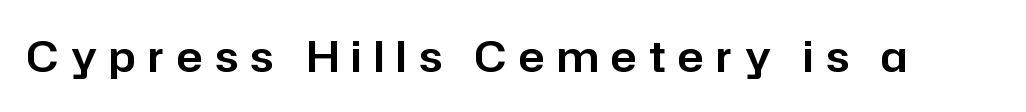
The image shows 42 px sans-serif type, upright; set unusually wide letter spacing (+0.3 em), not underlined; low stroke contrast and a medium x-height.
